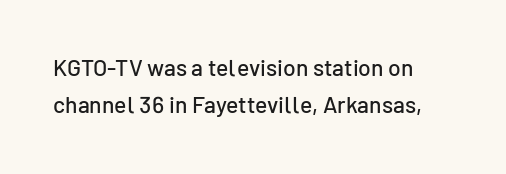
The image shows 23 px text type, upright; set normal line spacing (1.61x), normal letter spacing, not underlined.
